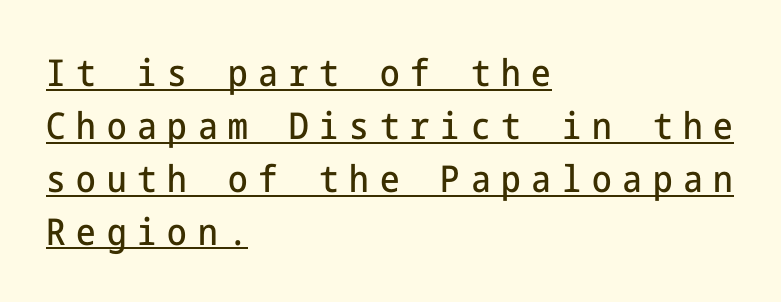
Q: Is the text italic (slanted)? A: No, it is upright.
Q: Is the typeface a serif or a sans-serif typeface? A: Sans-serif.
Q: Is the text underlined? A: Yes.
Q: How is the paragraph aligned? A: Left-aligned.
Q: Is the spacing between letters normal or unusually wide? A: Unusually wide.
Q: Is the spacing between lines tight, normal or loose? A: Normal.
Q: Width (condensed, normal, or wide)? A: Condensed.
Q: Stroke contrast? A: Low.
Q: x-height? A: Medium.
